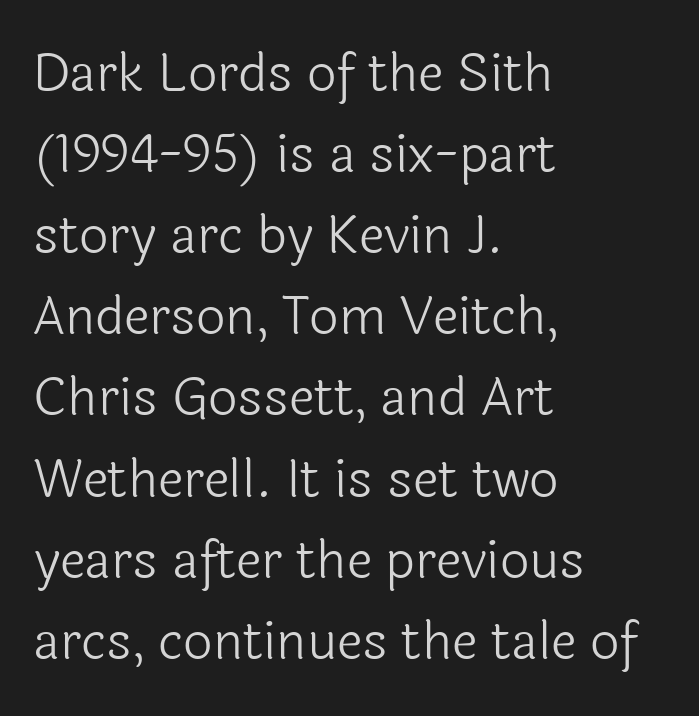
{"serif": "no", "italic": "no", "bold": "no", "weight": "light", "width": "normal", "x_height": "medium", "monospaced": "no", "underline": "no", "align": "left", "line_spacing": "normal", "line_spacing_ratio": 1.56, "letter_spacing": "normal", "letter_spacing_em": 0.0, "glyph_px": 52}
